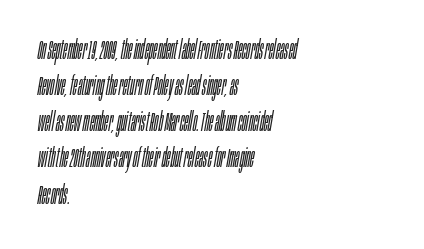
Leading matches the norm, producing a regular column. An italicized treatment has been applied to the whole sample. This sample uses plain, unmodified letter spacing. The ragged edge is on the right, which tells us the setting is flush left.
